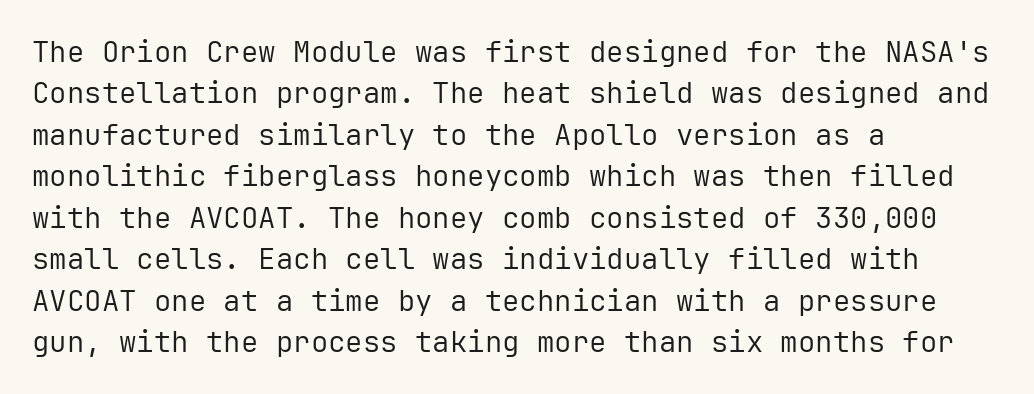
{"serif": "no", "italic": "no", "bold": "no", "weight": "regular", "width": "normal", "stroke_contrast": "low", "x_height": "medium", "monospaced": "yes", "underline": "no", "align": "left", "line_spacing": "normal", "line_spacing_ratio": 1.43, "letter_spacing": "normal", "letter_spacing_em": 0.0, "glyph_px": 29}
